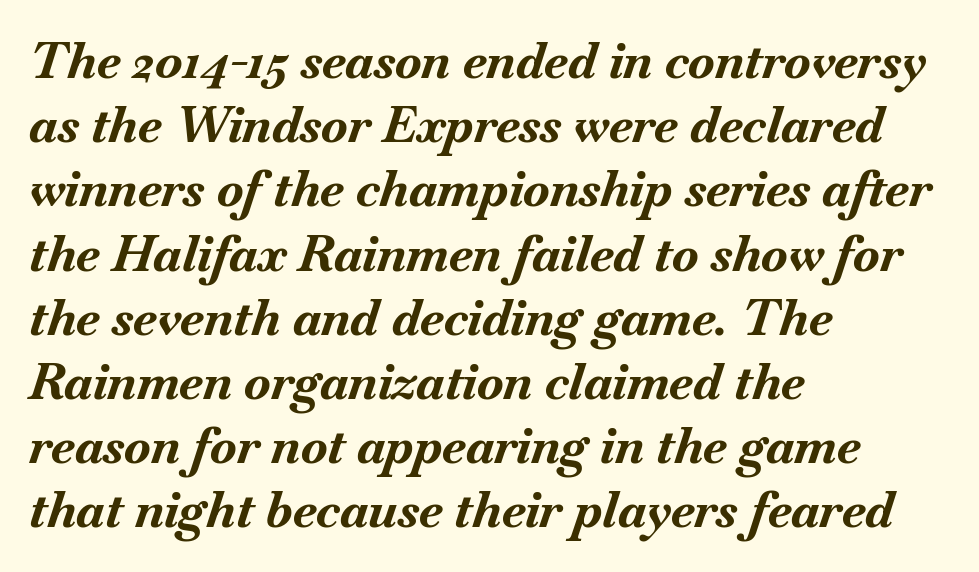
The image shows 49 px bold type, italic (leaning right); set left-aligned, normal line spacing (1.31x), normal letter spacing, not underlined; medium stroke contrast and a small x-height.
